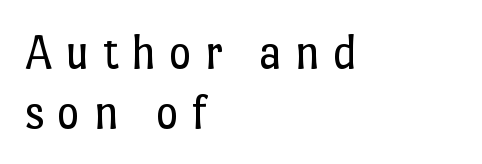
Q: Is the text bold? A: No.
Q: Is the text italic (slanted)? A: No, it is upright.
Q: Is the text underlined? A: No.
Q: How is the paragraph aligned? A: Left-aligned.
Q: Is the spacing between letters normal or unusually wide? A: Unusually wide.
Q: Width (condensed, normal, or wide)? A: Normal.
Q: Stroke contrast? A: Low.
Q: x-height? A: Medium.
Q: Monospaced? A: No.
